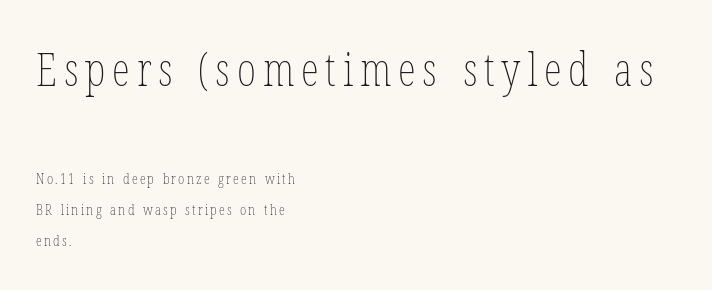
{"italic": "no", "bold": "no", "weight": "thin", "width": "condensed", "stroke_contrast": "low", "x_height": "medium", "monospaced": "no", "underline": "no", "align": "left", "line_spacing": "loose", "line_spacing_ratio": 2.05, "larger_block": "first", "size_ratio": 3.07, "glyph_px": 46}
